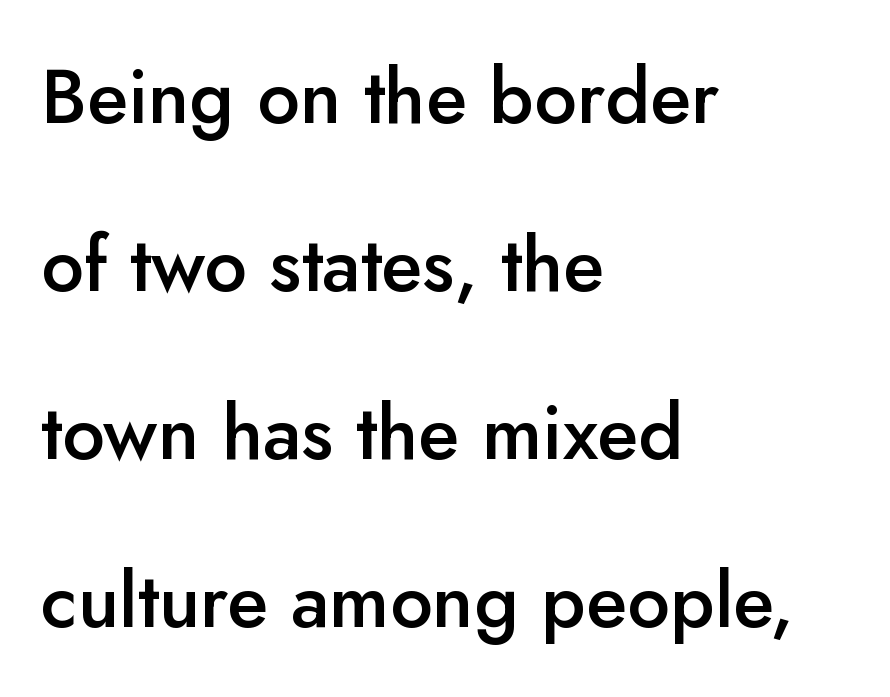
{"serif": "no", "italic": "no", "bold": "semi", "weight": "semibold", "width": "normal", "stroke_contrast": "low", "x_height": "small", "monospaced": "no", "underline": "no", "align": "left", "line_spacing": "loose", "line_spacing_ratio": 2.21, "letter_spacing": "normal", "letter_spacing_em": 0.0, "glyph_px": 76}
